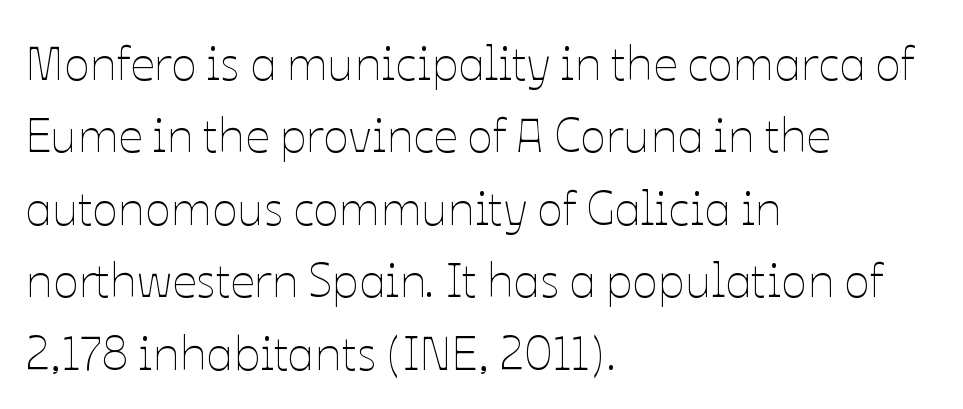
The face used here is proportionally spaced, like ordinary book or web type. The space beneath each line is pristine and unruled. Ink coverage per letter is moderate at most. Every stem runs plumb, perpendicular to the baseline. Characters follow at the spacing the type designer built in.
